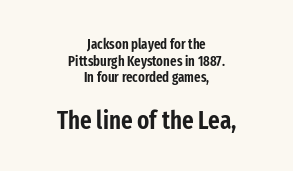
{"italic": "no", "underline": "no", "align": "center", "line_spacing_ratio": 1.18, "letter_spacing": "normal", "letter_spacing_em": 0.0, "larger_block": "second", "size_ratio": 1.79, "glyph_px": 25}
